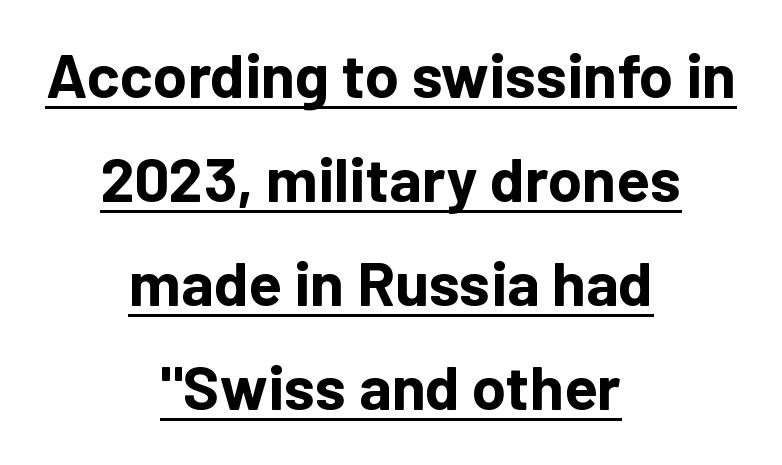
Spacing verdict: proportional, widths tailored to each character. You'd pick this weight for a headline — it's a proper bold. Glyph-to-glyph distance matches everyday printed text. Interline gaps are of average width in this sample.
